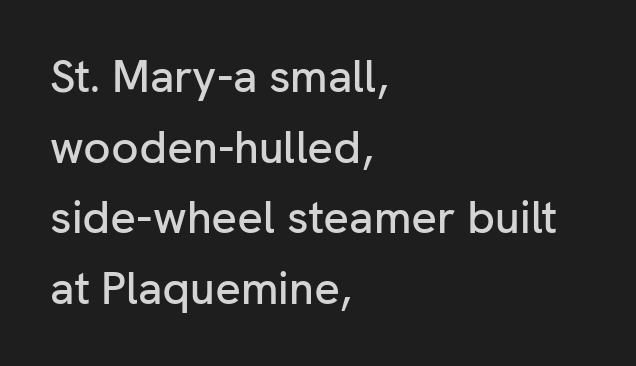
The image shows 45 px sans-serif type, upright; set left-aligned, normal line spacing (1.57x), normal letter spacing, not underlined; low stroke contrast and a medium x-height.
